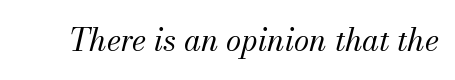
Q: Is the text bold? A: No.
Q: Is the text italic (slanted)? A: Yes, it leans right by about 13 degrees.
Q: Is the typeface a serif or a sans-serif typeface? A: Serif.
Q: Is the text underlined? A: No.
Q: Is the spacing between letters normal or unusually wide? A: Normal.
Q: Width (condensed, normal, or wide)? A: Normal.
Q: Stroke contrast? A: Medium.
Q: x-height? A: Small.
Q: Monospaced? A: No.
